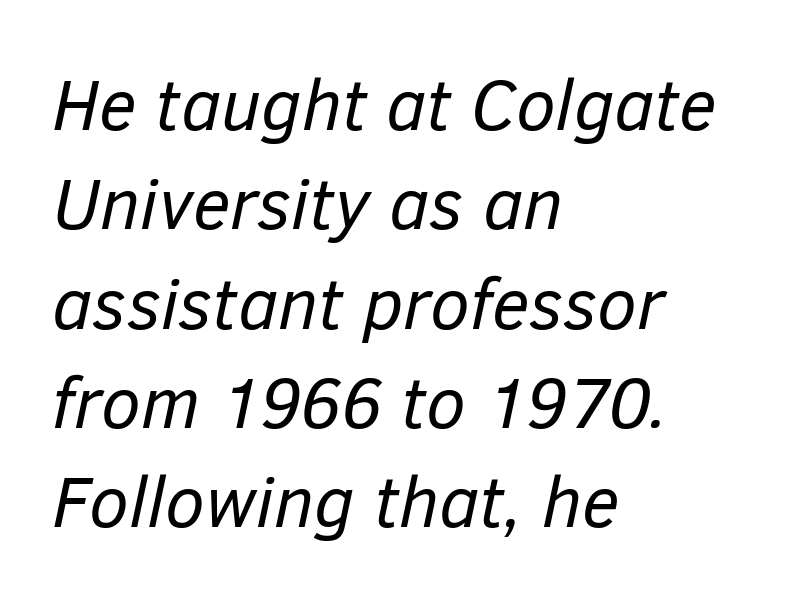
The image shows 72 px regular-weight type, italic (leaning right); set left-aligned, normal line spacing (1.38x), normal letter spacing, not underlined; low stroke contrast and a medium x-height.
